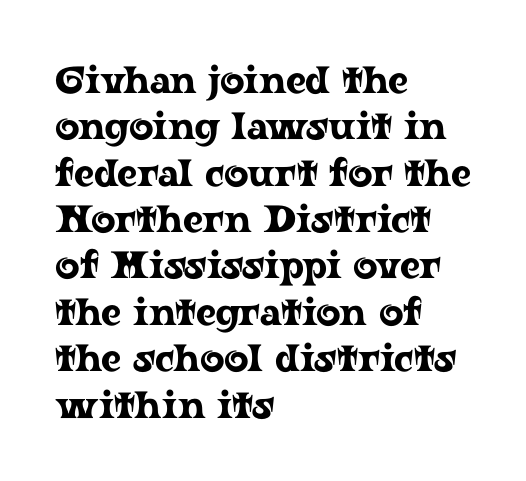
Q: Is the text italic (slanted)? A: No, it is upright.
Q: Is the typeface a serif or a sans-serif typeface? A: Serif.
Q: Is the text underlined? A: No.
Q: How is the paragraph aligned? A: Left-aligned.
Q: Is the spacing between letters normal or unusually wide? A: Normal.
Q: Width (condensed, normal, or wide)? A: Wide.
Q: Stroke contrast? A: Low.
Q: x-height? A: Medium.
Q: Monospaced? A: No.
